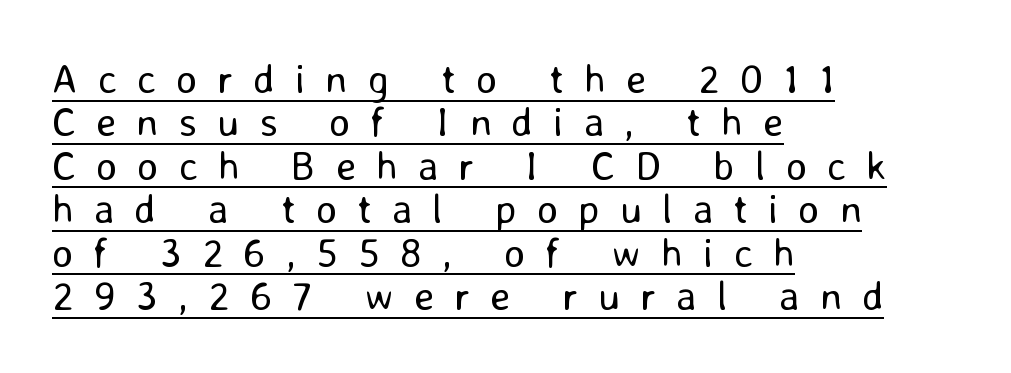
{"serif": "no", "italic": "no", "bold": "no", "weight": "regular", "width": "normal", "stroke_contrast": "low", "x_height": "medium", "monospaced": "no", "underline": "yes", "align": "left", "line_spacing": "tight", "line_spacing_ratio": 1.06, "letter_spacing": "wide", "letter_spacing_em": 0.49, "glyph_px": 41}
